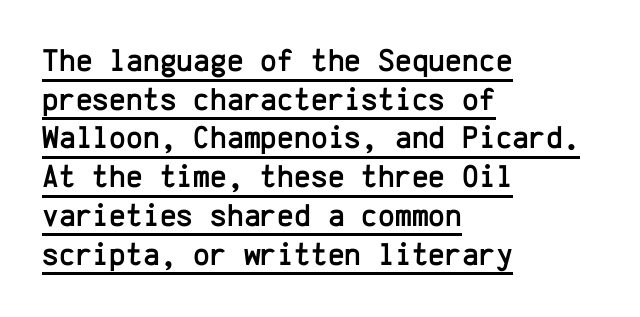
The image shows 32 px sans-serif type, upright, monospaced; set left-aligned, line spacing 1.21x, normal letter spacing, underlined; low stroke contrast and a medium x-height.
